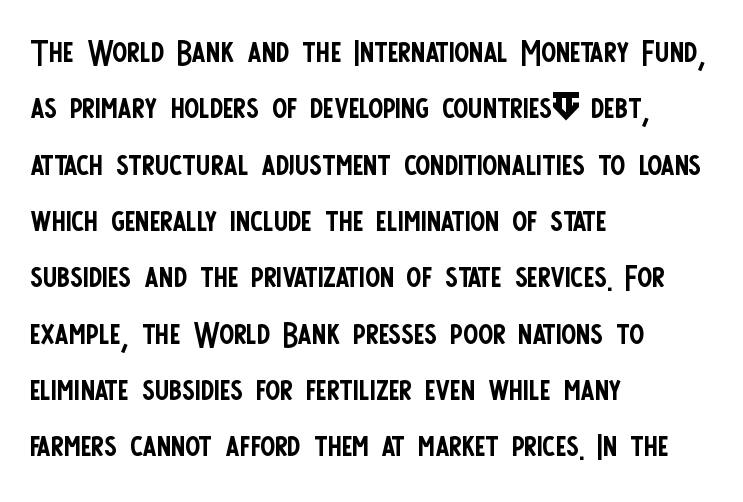
{"serif": "no", "italic": "no", "bold": "no", "weight": "regular", "width": "condensed", "stroke_contrast": "low", "x_height": "large", "monospaced": "no", "underline": "no", "align": "left", "line_spacing": "normal", "line_spacing_ratio": 1.28, "letter_spacing": "normal", "letter_spacing_em": 0.0, "glyph_px": 44}
